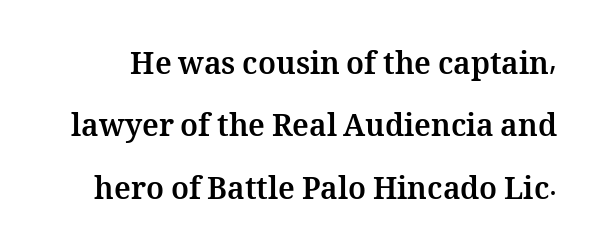
Q: Is the text bold? A: Yes.
Q: Is the text italic (slanted)? A: No, it is upright.
Q: Is the text underlined? A: No.
Q: Is the spacing between letters normal or unusually wide? A: Normal.
Q: Is the spacing between lines tight, normal or loose? A: Loose.
Q: Width (condensed, normal, or wide)? A: Normal.
Q: Stroke contrast? A: Medium.
Q: x-height? A: Medium.
Q: Monospaced? A: No.
